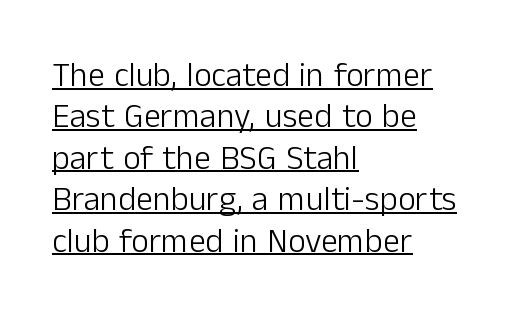
{"serif": "no", "italic": "no", "bold": "no", "weight": "light", "width": "normal", "stroke_contrast": "low", "x_height": "medium", "monospaced": "no", "underline": "yes", "align": "left", "line_spacing_ratio": 1.22, "letter_spacing": "normal", "letter_spacing_em": 0.0, "glyph_px": 34}
